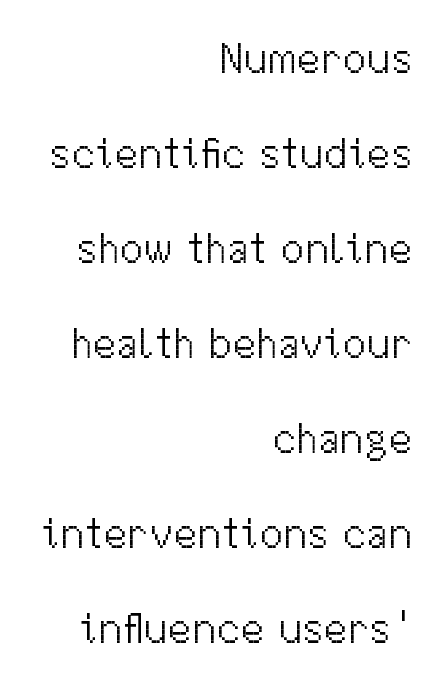
Caption: standard tracking, unaltered. No word sits above an underline. Tall strokes in this sample are plumb rather than angled. Stems and bowls with no extra thickness — not bold.
